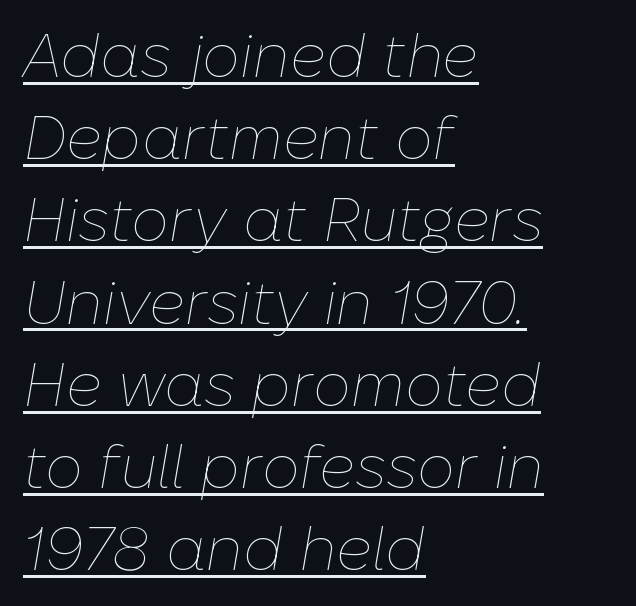
Compared with typical body copy, the letter spacing here is the same. Notice how descenders clear the ascenders below comfortably — that's standard leading. Like a heading marked for emphasis, these lines bear an underscore. Do the characters align in a grid? No, the font is proportional. Italic? Definitely — the glyphs are oblique.
